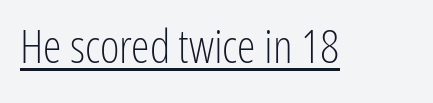
{"serif": "no", "italic": "no", "bold": "no", "weight": "light", "width": "condensed", "stroke_contrast": "low", "x_height": "medium", "monospaced": "no", "underline": "yes", "letter_spacing": "normal", "letter_spacing_em": 0.0, "glyph_px": 47}
